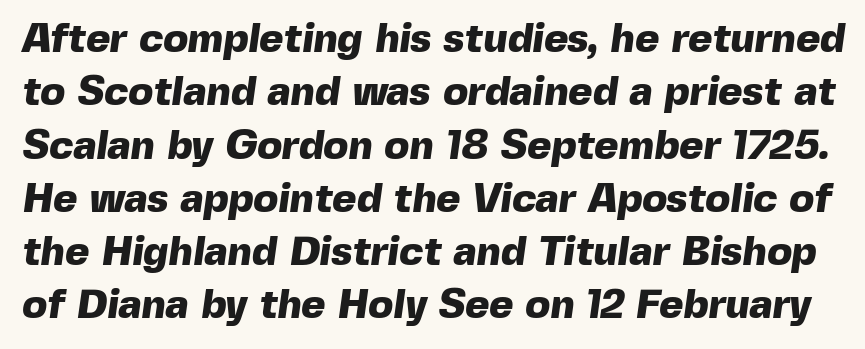
Reading down the column, the eye jumps a familiar distance to each next line. Observe the ordinary spacing: letters are neighbours, not strangers. The baseline area is clear. The text was rendered using a sans face with plain stroke endings. The font is running at its bold setting. Think of a printed novel: that variable character pitch is what you see here.
